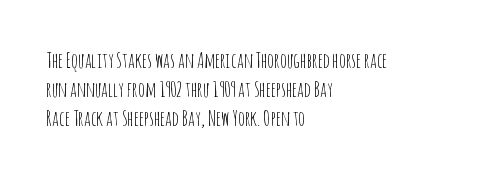
{"italic": "no", "bold": "no", "underline": "no", "align": "left", "line_spacing": "normal", "line_spacing_ratio": 1.38, "letter_spacing": "normal", "letter_spacing_em": 0.0, "glyph_px": 21}
